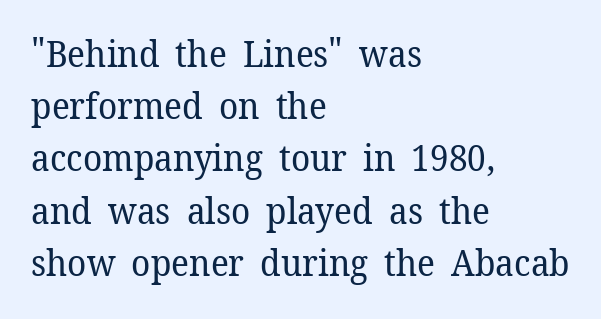
Q: Is the text bold? A: No.
Q: Is the text italic (slanted)? A: No, it is upright.
Q: Is the typeface a serif or a sans-serif typeface? A: Serif.
Q: Is the text underlined? A: No.
Q: How is the paragraph aligned? A: Left-aligned.
Q: Is the spacing between letters normal or unusually wide? A: Normal.
Q: Is the spacing between lines tight, normal or loose? A: Normal.
Q: Width (condensed, normal, or wide)? A: Normal.
Q: Stroke contrast? A: Low.
Q: x-height? A: Medium.
Q: Monospaced? A: No.
